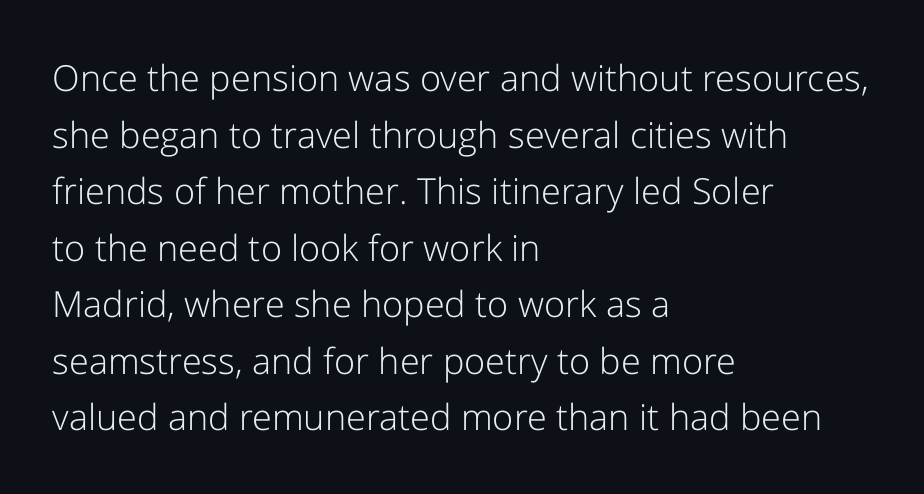
The image shows 36 px light sans-serif type, upright; set left-aligned, normal line spacing (1.57x), normal letter spacing, not underlined; low stroke contrast and a medium x-height.
